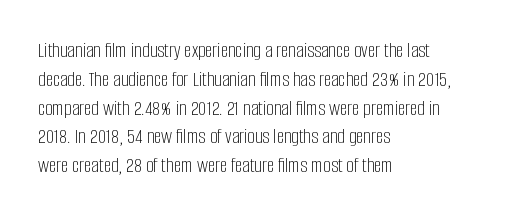
Each new line begins a customary step beneath the previous one. Stems here are at most as thick as an everyday book face. Words appear dense and cohesive because spacing is normal. Descenders hang freely into open space. The axis of the letterforms is exactly vertical.
